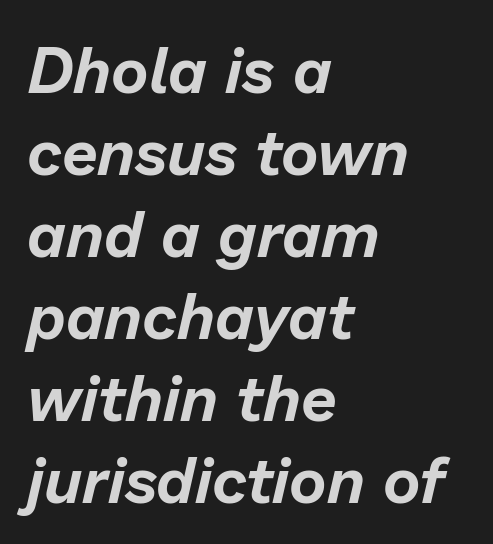
{"italic": "yes", "lean": "right", "slant_degrees": 13, "width": "normal", "stroke_contrast": "low", "x_height": "medium", "monospaced": "no", "underline": "no", "align": "left", "line_spacing": "normal", "line_spacing_ratio": 1.28, "letter_spacing": "normal", "letter_spacing_em": 0.0, "glyph_px": 64}
